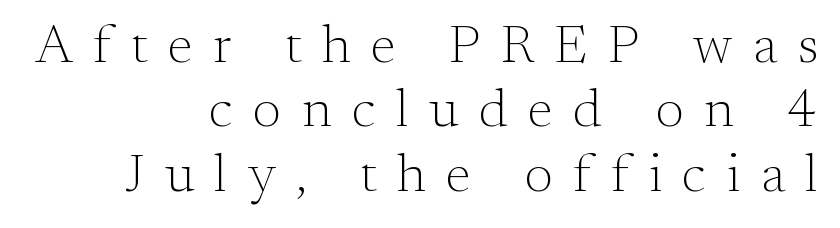
Only glyphs here, with clear space below each row. A typesetter would label this face a serif. Stroke mass is kept to a normal reading level or below. A typesetter would call this proportional, since set widths differ per character.
